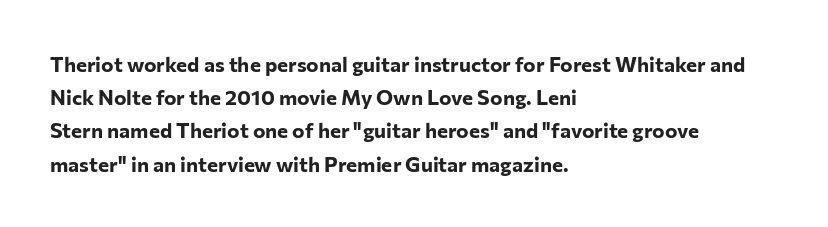
The image shows 21 px bold type, upright; set left-aligned, normal line spacing (1.58x), normal letter spacing, not underlined.
